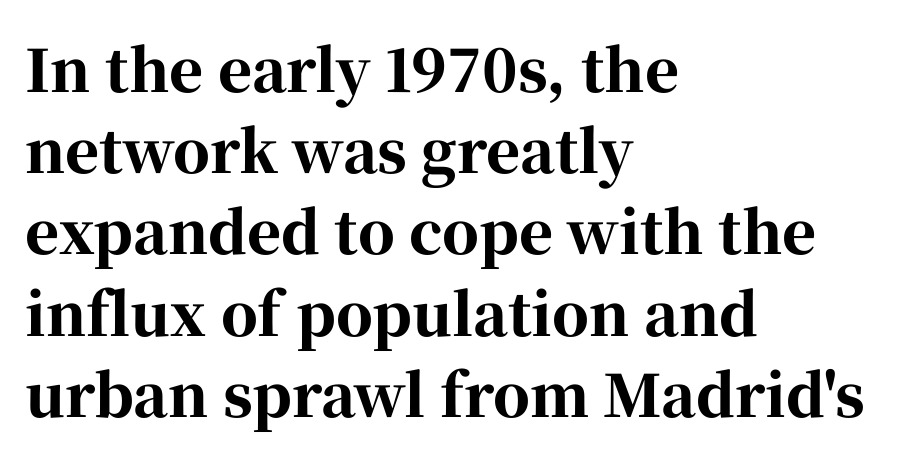
Q: Is the text bold? A: Yes.
Q: Is the text italic (slanted)? A: No, it is upright.
Q: Is the typeface a serif or a sans-serif typeface? A: Serif.
Q: Is the text underlined? A: No.
Q: How is the paragraph aligned? A: Left-aligned.
Q: Is the spacing between letters normal or unusually wide? A: Normal.
Q: Is the spacing between lines tight, normal or loose? A: Normal.
Q: Width (condensed, normal, or wide)? A: Normal.
Q: Stroke contrast? A: High.
Q: x-height? A: Medium.
Q: Monospaced? A: No.
